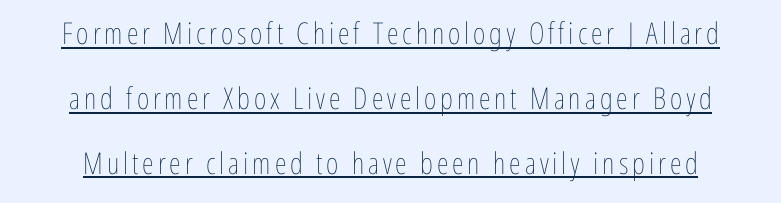
Q: Is the text bold? A: No.
Q: Is the text italic (slanted)? A: No, it is upright.
Q: Is the text underlined? A: Yes.
Q: Is the spacing between lines tight, normal or loose? A: Loose.
Q: Width (condensed, normal, or wide)? A: Condensed.
Q: Stroke contrast? A: Low.
Q: x-height? A: Medium.
Q: Monospaced? A: No.
